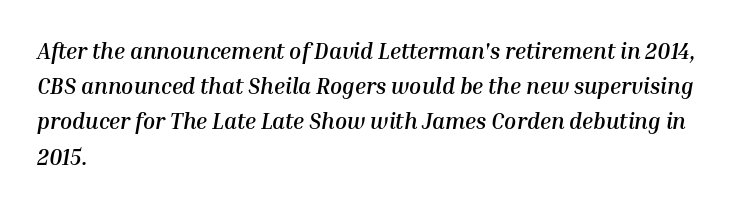
The image shows 22 px bold type, italic (leaning right); set left-aligned, normal line spacing (1.6x), normal letter spacing, not underlined.
